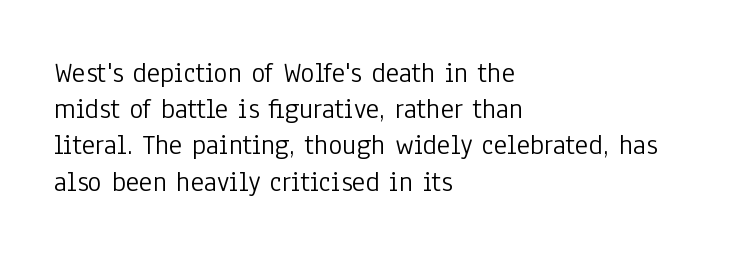
The image shows 29 px light, condensed sans-serif type, upright; set left-aligned, normal line spacing (1.25x), normal letter spacing, not underlined; low stroke contrast and a medium x-height.
